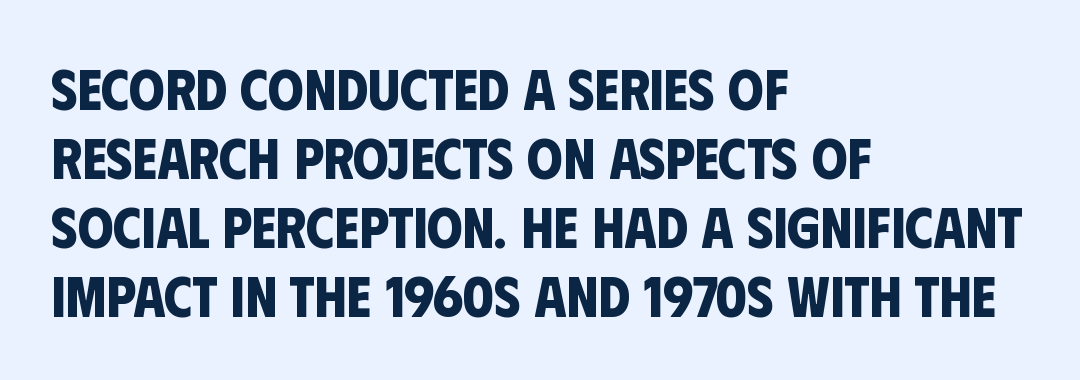
Check the space under the baseline: it is left empty. The letters are bold, with thick, heavy strokes. Nothing unusual about the tracking: characters are spaced as the font intends. Alignment: flush left. Proportional: the letters do not fall into vertical columns.
